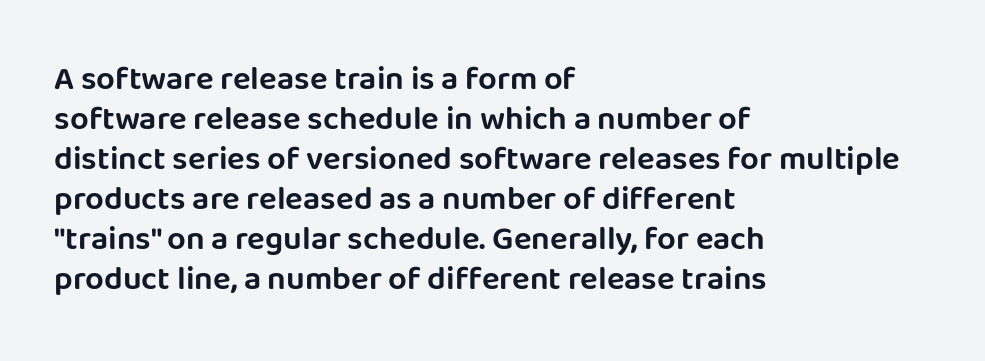
The image shows 33 px sans-serif type, upright; set left-aligned, line spacing 1.21x, normal letter spacing, not underlined; low stroke contrast and a large x-height.
